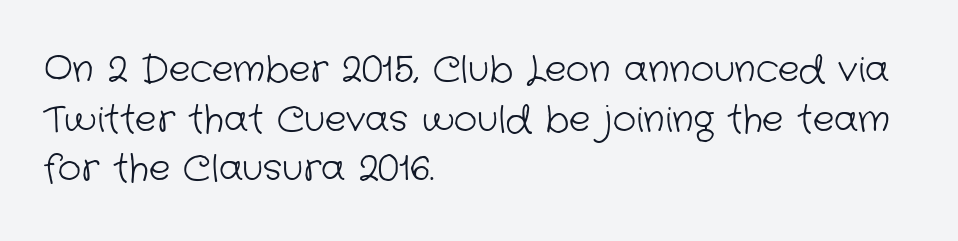
{"serif": "no", "bold": "no", "weight": "light", "width": "normal", "stroke_contrast": "low", "x_height": "medium", "monospaced": "no", "underline": "no", "align": "left", "line_spacing": "normal", "line_spacing_ratio": 1.38, "letter_spacing": "normal", "letter_spacing_em": 0.0, "glyph_px": 36}
